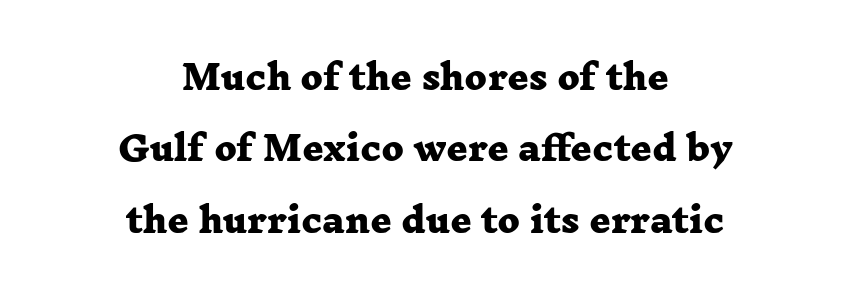
The image shows 33 px heavy, wide serif type; set centered, loose line spacing (2.16x), normal letter spacing, not underlined; low stroke contrast and a medium x-height.
